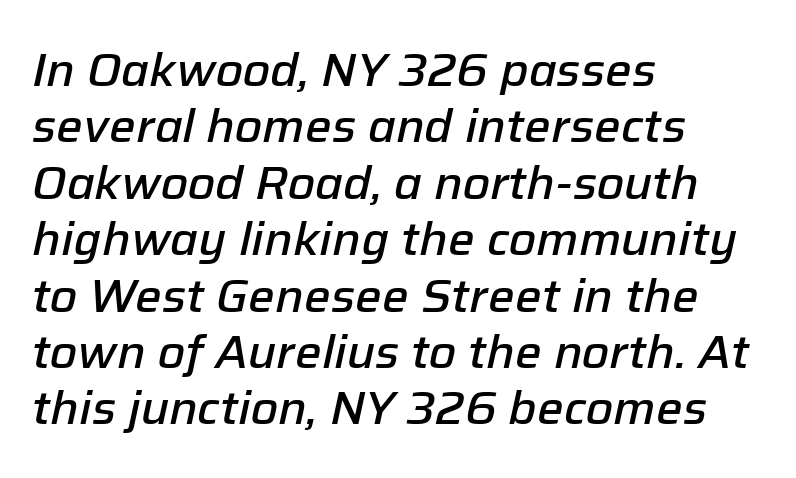
Look at the tracking — it's just the regular setting, nothing added. Layout note: lines flush left. The words here are not underlined. These lines carry some extra weight — a demibold, not a full bold.
